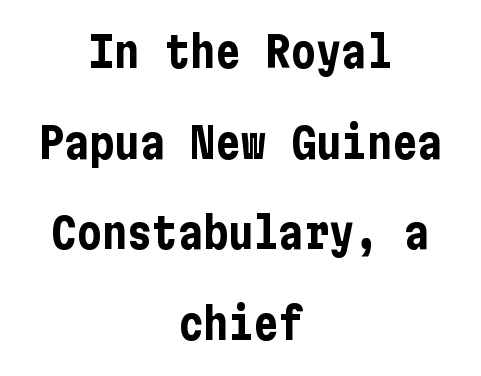
The image shows 42 px bold, condensed sans-serif type, upright; set centered, loose line spacing (2.16x), normal letter spacing, not underlined; low stroke contrast and a medium x-height.
